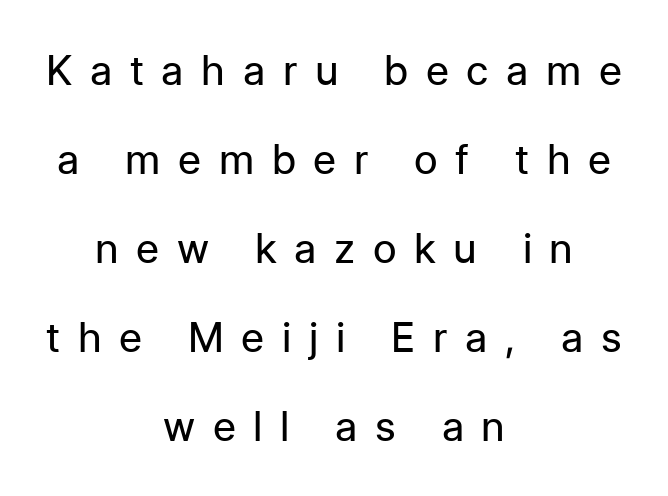
{"serif": "no", "italic": "no", "bold": "no", "weight": "regular", "width": "normal", "stroke_contrast": "low", "x_height": "medium", "monospaced": "no", "underline": "no", "align": "center", "line_spacing": "loose", "line_spacing_ratio": 2.17, "letter_spacing": "wide", "letter_spacing_em": 0.43, "glyph_px": 41}
